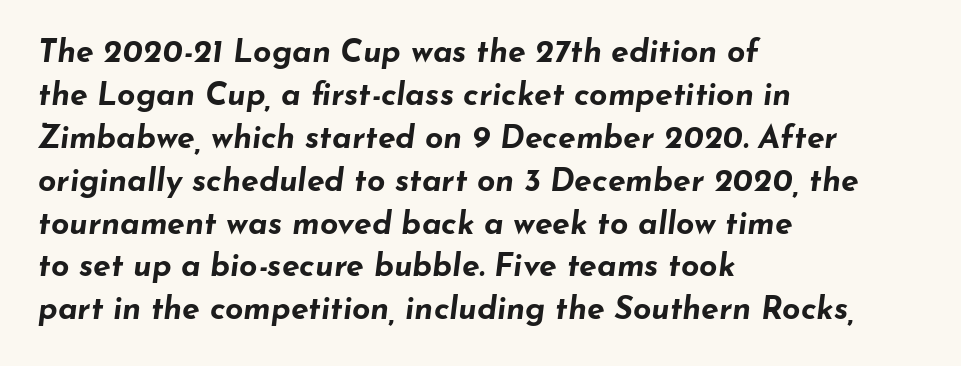
Q: Is the text bold? A: Yes.
Q: Is the text italic (slanted)? A: Yes, it leans right by about 7 degrees.
Q: Is the text underlined? A: No.
Q: How is the paragraph aligned? A: Left-aligned.
Q: Is the spacing between letters normal or unusually wide? A: Normal.
Q: Is the spacing between lines tight, normal or loose? A: Normal.
Q: Width (condensed, normal, or wide)? A: Wide.
Q: Stroke contrast? A: Low.
Q: x-height? A: Small.
Q: Monospaced? A: No.
